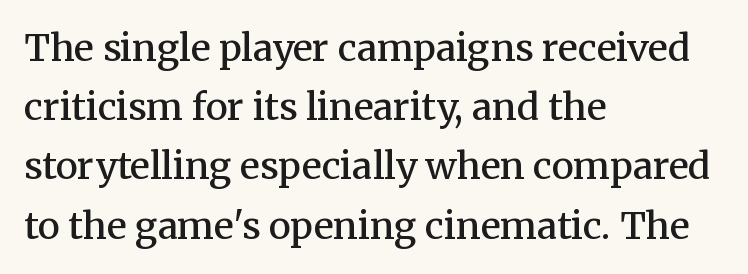
The line-height multiplier appears to be the usual default. This sample uses an upright cut, with every glyph sitting square on the baseline. Do the characters align in a grid? No, the font is proportional. Yep, those are serifs on the letters. Look at the stroke-to-counter ratio: somewhat heavy, a semibold. Words appear dense and cohesive because spacing is normal.
